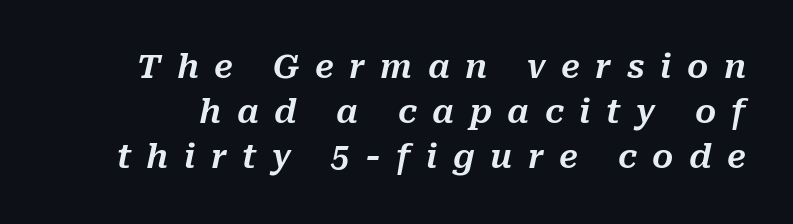
The image shows 33 px text type, italic (leaning right); set normal line spacing (1.36x), unusually wide letter spacing (+0.47 em), not underlined; medium stroke contrast and a medium x-height.
